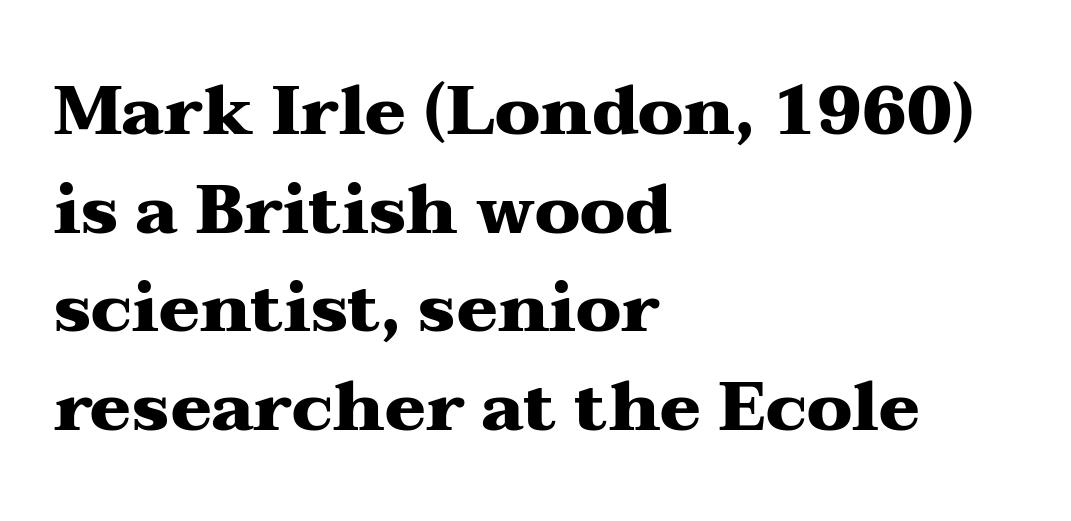
Q: Is the text bold? A: Yes.
Q: Is the text italic (slanted)? A: No, it is upright.
Q: Is the typeface a serif or a sans-serif typeface? A: Serif.
Q: Is the text underlined? A: No.
Q: How is the paragraph aligned? A: Left-aligned.
Q: Is the spacing between letters normal or unusually wide? A: Normal.
Q: Is the spacing between lines tight, normal or loose? A: Normal.
Q: Width (condensed, normal, or wide)? A: Wide.
Q: Stroke contrast? A: Medium.
Q: x-height? A: Medium.
Q: Monospaced? A: No.
